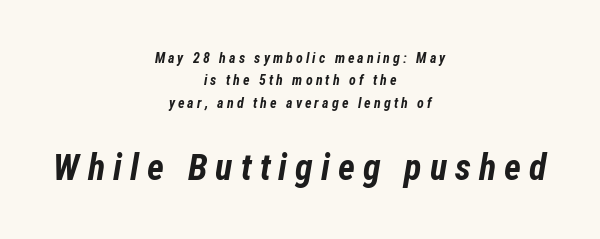
{"italic": "yes", "lean": "right", "slant_degrees": 12, "bold": "yes", "weight": "bold", "width": "condensed", "stroke_contrast": "low", "x_height": "medium", "monospaced": "no", "underline": "no", "align": "center", "line_spacing": "normal", "line_spacing_ratio": 1.59, "letter_spacing": "wide", "letter_spacing_em": 0.22, "larger_block": "second", "size_ratio": 2.57, "glyph_px": 36}
